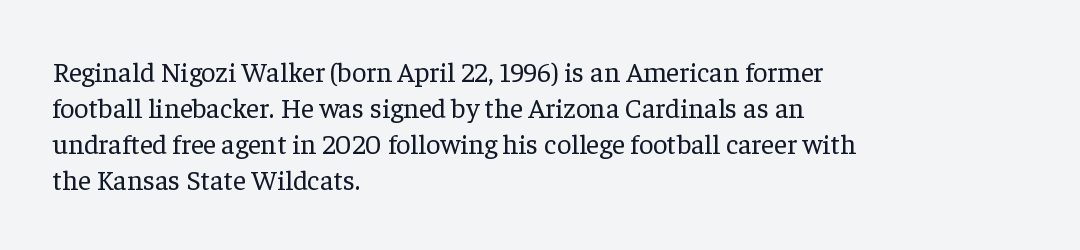
{"serif": "yes", "italic": "no", "bold": "no", "weight": "regular", "width": "normal", "stroke_contrast": "low", "x_height": "medium", "monospaced": "no", "underline": "no", "align": "left", "line_spacing": "normal", "line_spacing_ratio": 1.29, "letter_spacing": "normal", "letter_spacing_em": 0.0, "glyph_px": 28}
